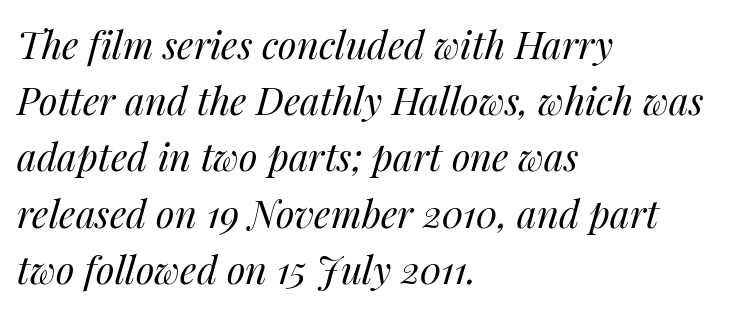
Rows of type keep a routine distance in the vertical direction. Character widths vary here, with narrow letters taking less room than wide ones. The horizontal fit of the characters is conventional and even. Plain, unruled lines of type. The font's italic variant was chosen for this text. The font is comparable to plain body text, perhaps lighter.
